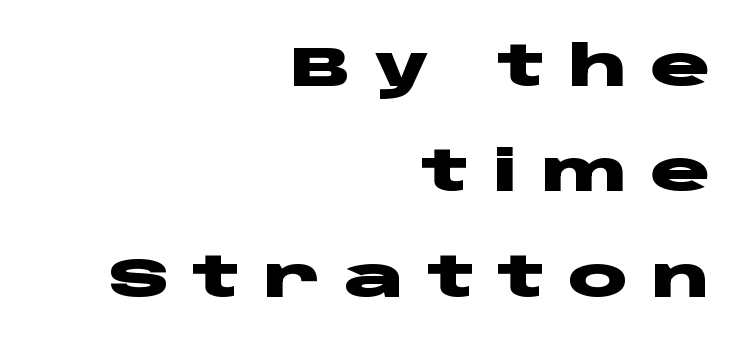
{"serif": "no", "italic": "no", "bold": "yes", "weight": "heavy", "width": "wide", "stroke_contrast": "low", "x_height": "large", "monospaced": "no", "underline": "no", "align": "right", "line_spacing_ratio": 1.88, "letter_spacing": "wide", "letter_spacing_em": 0.4, "glyph_px": 56}
